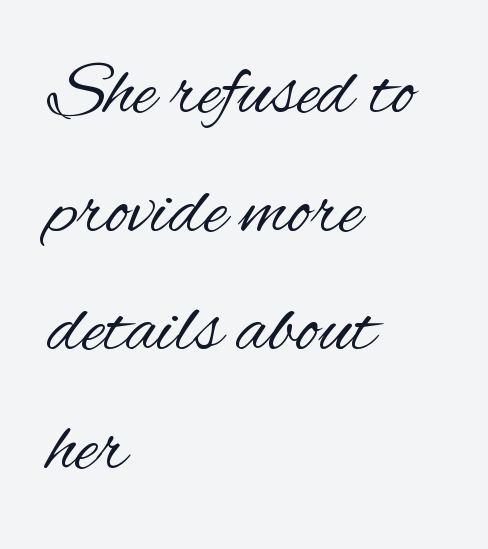
Q: Is the text bold? A: No.
Q: Is the text italic (slanted)? A: Yes.
Q: Is the typeface a serif or a sans-serif typeface? A: Sans-serif.
Q: Is the text underlined? A: No.
Q: How is the paragraph aligned? A: Left-aligned.
Q: Is the spacing between letters normal or unusually wide? A: Normal.
Q: Is the spacing between lines tight, normal or loose? A: Normal.
Q: Width (condensed, normal, or wide)? A: Condensed.
Q: Stroke contrast? A: Medium.
Q: x-height? A: Small.
Q: Monospaced? A: No.
